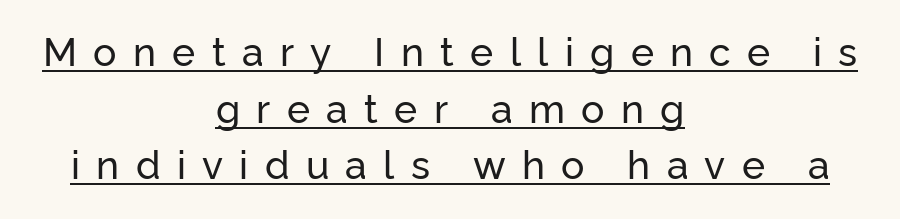
Q: Is the text italic (slanted)? A: No, it is upright.
Q: Is the typeface a serif or a sans-serif typeface? A: Sans-serif.
Q: Is the text underlined? A: Yes.
Q: How is the paragraph aligned? A: Centered.
Q: Is the spacing between letters normal or unusually wide? A: Unusually wide.
Q: Is the spacing between lines tight, normal or loose? A: Normal.
Q: Width (condensed, normal, or wide)? A: Normal.
Q: Stroke contrast? A: Low.
Q: x-height? A: Medium.
Q: Monospaced? A: No.
